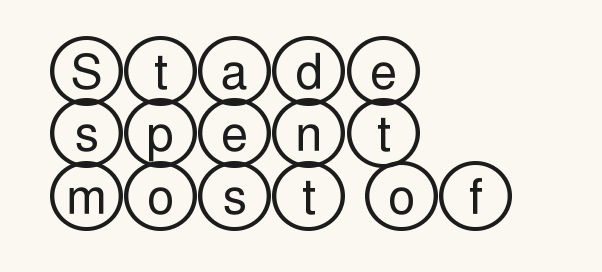
The image shows 48 px wide type, upright; set left-aligned, normal line spacing (1.3x), normal letter spacing, not underlined; a large x-height.
